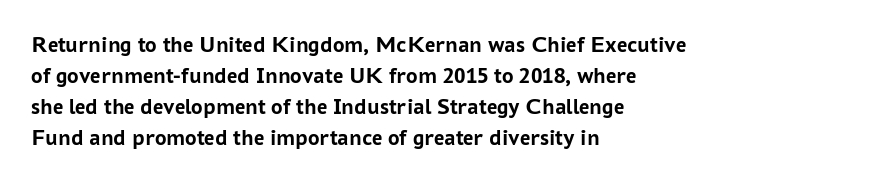
{"italic": "no", "bold": "yes", "underline": "no", "align": "left", "line_spacing": "normal", "line_spacing_ratio": 1.35, "letter_spacing": "normal", "letter_spacing_em": 0.0, "glyph_px": 23}
